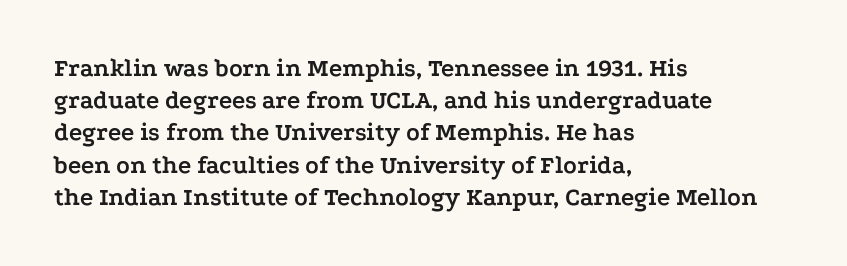
Q: Is the text bold? A: Yes.
Q: Is the text italic (slanted)? A: No, it is upright.
Q: Is the text underlined? A: No.
Q: How is the paragraph aligned? A: Left-aligned.
Q: Is the spacing between letters normal or unusually wide? A: Normal.
Q: Is the spacing between lines tight, normal or loose? A: Normal.
